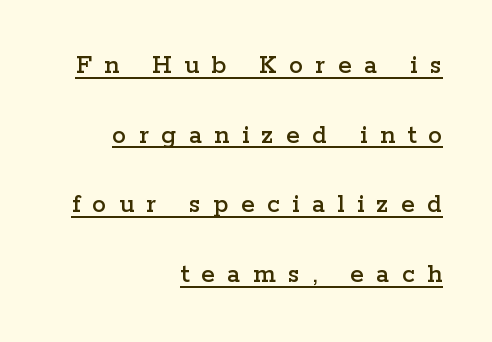
The image shows 28 px wide serif type, upright; set right-aligned, loose line spacing (2.49x), unusually wide letter spacing (+0.44 em), underlined; low stroke contrast and a medium x-height.
